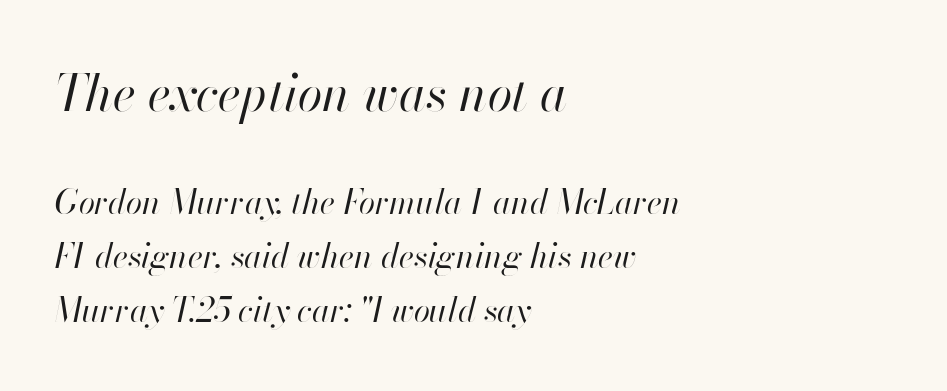
The image shows 50 px regular-weight type, italic (leaning right); set left-aligned, normal line spacing (1.64x), normal letter spacing, not underlined; the first (top) block is 1.52x larger; high stroke contrast and a small x-height.
